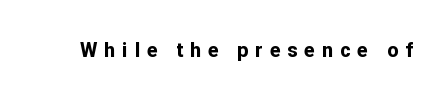
Does extra space separate the letters? Yes, quite a lot of it. The passage shown is not underscored anywhere. These words are printed bold, with thick strokes throughout. Posture: upright roman.
